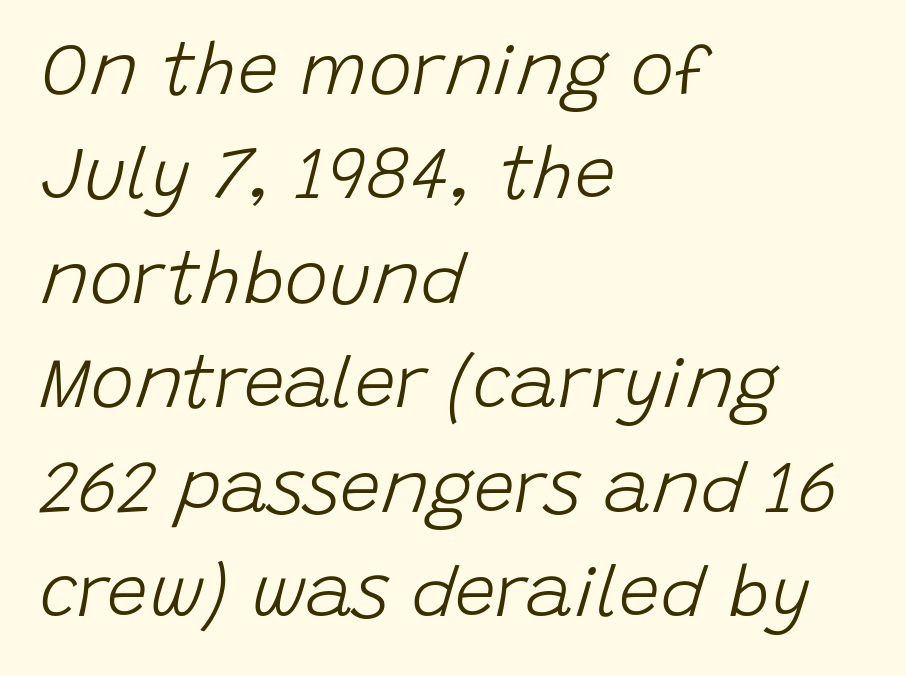
Q: Is the text bold? A: No.
Q: Is the text italic (slanted)? A: Yes, it leans right by about 15 degrees.
Q: Is the text underlined? A: No.
Q: How is the paragraph aligned? A: Left-aligned.
Q: Is the spacing between letters normal or unusually wide? A: Normal.
Q: Is the spacing between lines tight, normal or loose? A: Normal.
Q: Width (condensed, normal, or wide)? A: Normal.
Q: Stroke contrast? A: Low.
Q: x-height? A: Large.
Q: Monospaced? A: No.
